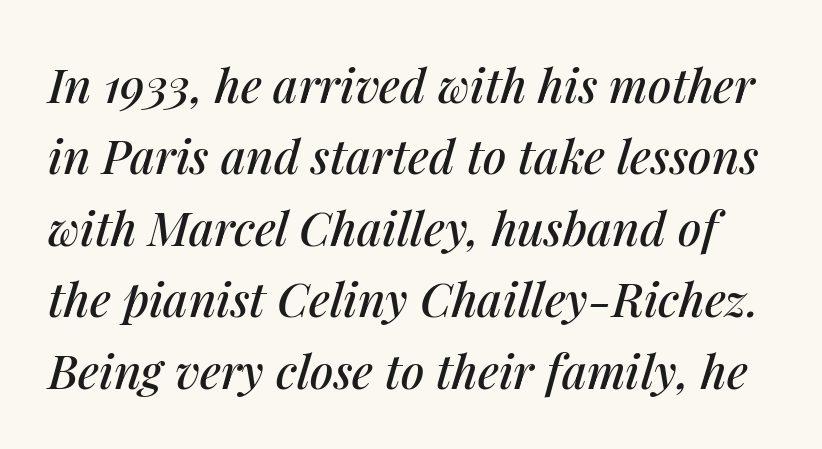
{"italic": "yes", "lean": "right", "slant_degrees": 14, "width": "normal", "stroke_contrast": "medium", "x_height": "medium", "monospaced": "no", "underline": "no", "line_spacing": "normal", "line_spacing_ratio": 1.52, "letter_spacing": "normal", "letter_spacing_em": 0.0, "glyph_px": 47}
